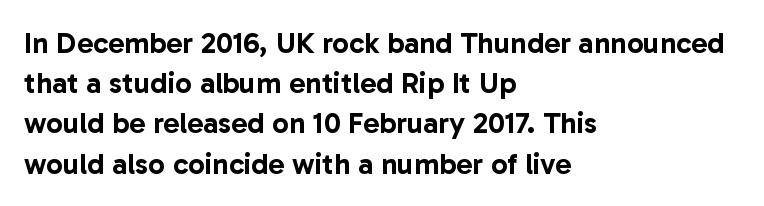
The image shows 30 px sans-serif type, upright; set left-aligned, normal line spacing (1.34x), normal letter spacing, not underlined; low stroke contrast and a medium x-height.
